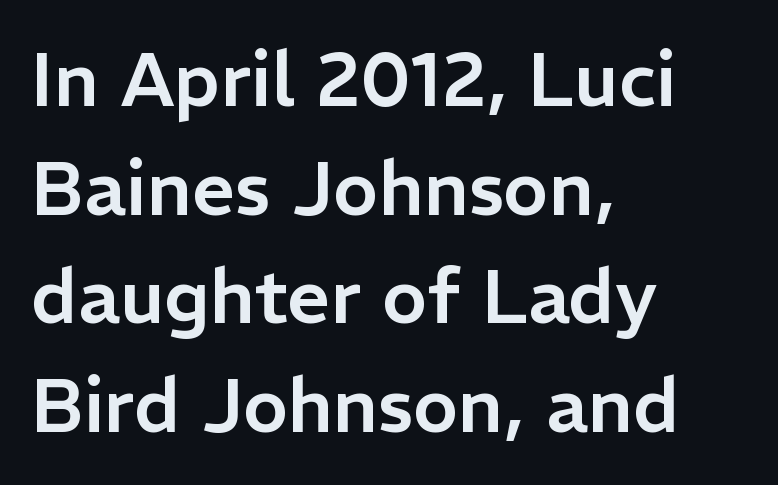
Q: Is the text italic (slanted)? A: No, it is upright.
Q: Is the typeface a serif or a sans-serif typeface? A: Sans-serif.
Q: Is the text underlined? A: No.
Q: How is the paragraph aligned? A: Left-aligned.
Q: Is the spacing between letters normal or unusually wide? A: Normal.
Q: Is the spacing between lines tight, normal or loose? A: Normal.
Q: Width (condensed, normal, or wide)? A: Normal.
Q: Stroke contrast? A: Low.
Q: x-height? A: Medium.
Q: Monospaced? A: No.
